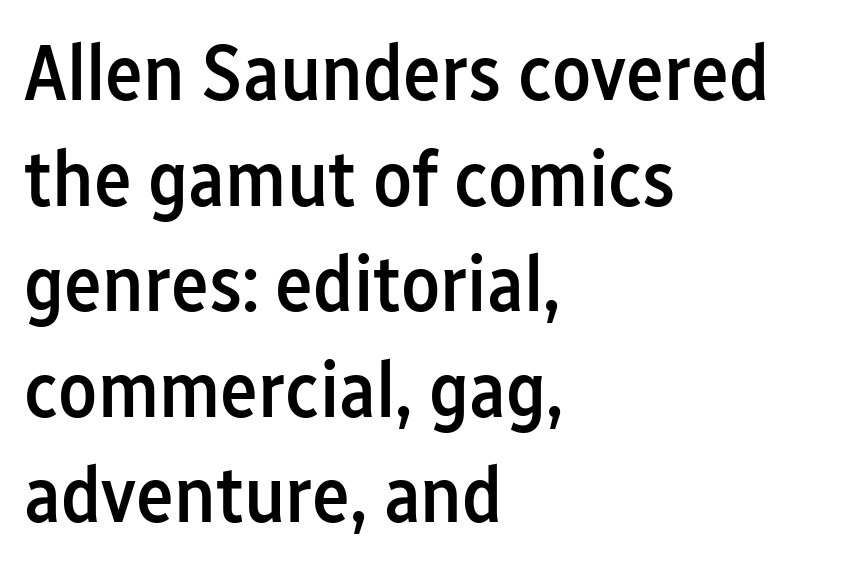
Classification — sans serif. Notice the strokes are somewhat thickened but not fully heavy: this is a semibold. Regular leading. The text block is weighted toward the left margin, trailing off unevenly rightward.
